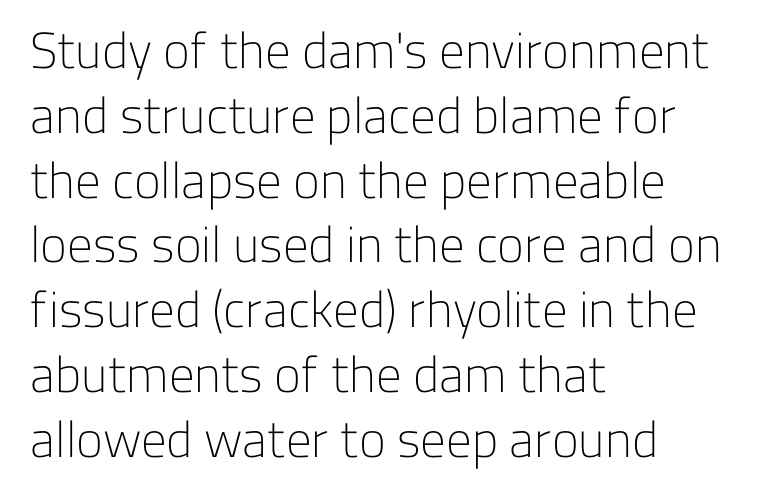
Bold? No — there's no thickening of the strokes. The lettering holds an erect, upright posture throughout. Is this a fixed-width face? No — the glyphs have proportional, varying widths. Baseline-to-baseline distance is the conventional proportion of letter height. The text block is weighted toward the left margin, trailing off unevenly rightward. Serifs: no, the terminals of the letterforms are clean.
